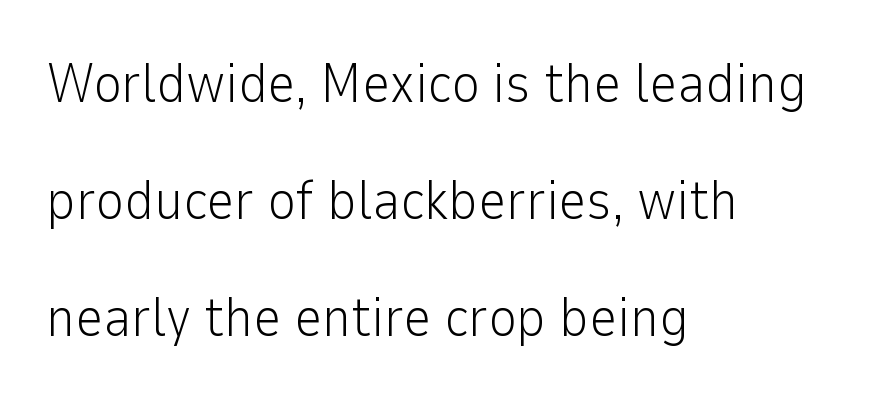
{"serif": "no", "italic": "no", "bold": "no", "weight": "light", "width": "normal", "stroke_contrast": "low", "x_height": "medium", "monospaced": "no", "underline": "no", "align": "left", "line_spacing": "loose", "line_spacing_ratio": 2.13, "letter_spacing": "normal", "letter_spacing_em": 0.0, "glyph_px": 55}
